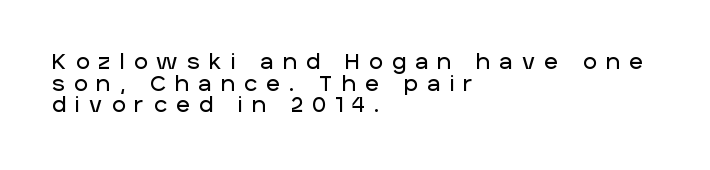
Q: Is the text italic (slanted)? A: No, it is upright.
Q: Is the text underlined? A: No.
Q: How is the paragraph aligned? A: Left-aligned.
Q: Is the spacing between letters normal or unusually wide? A: Unusually wide.
Q: Is the spacing between lines tight, normal or loose? A: Tight.
